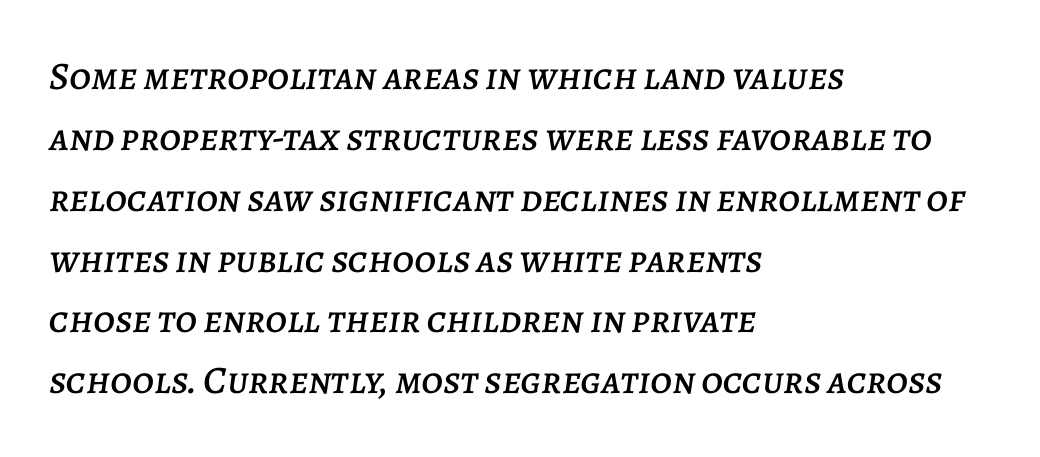
The gaps between neighbouring characters are ordinary and unremarkable. Left-aligned paragraph, ragged on the right. In terms of leading, this rendering sits right in the middle. Compared with ordinary roman type, these characters are visibly tilted.
